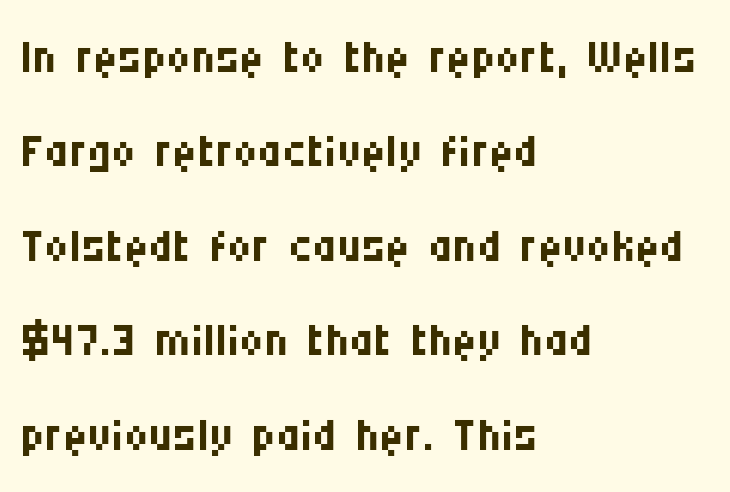
Q: Is the text bold? A: No.
Q: Is the text italic (slanted)? A: No, it is upright.
Q: Is the typeface a serif or a sans-serif typeface? A: Sans-serif.
Q: Is the text underlined? A: No.
Q: How is the paragraph aligned? A: Left-aligned.
Q: Is the spacing between letters normal or unusually wide? A: Normal.
Q: Is the spacing between lines tight, normal or loose? A: Normal.
Q: Width (condensed, normal, or wide)? A: Condensed.
Q: Stroke contrast? A: Medium.
Q: x-height? A: Large.
Q: Monospaced? A: No.
